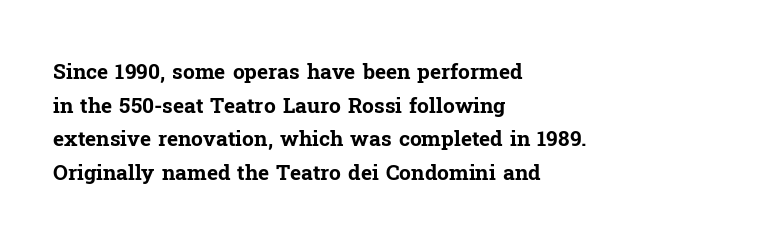
Q: Is the text bold? A: Yes.
Q: Is the text italic (slanted)? A: No, it is upright.
Q: Is the text underlined? A: No.
Q: How is the paragraph aligned? A: Left-aligned.
Q: Is the spacing between letters normal or unusually wide? A: Normal.
Q: Is the spacing between lines tight, normal or loose? A: Normal.
